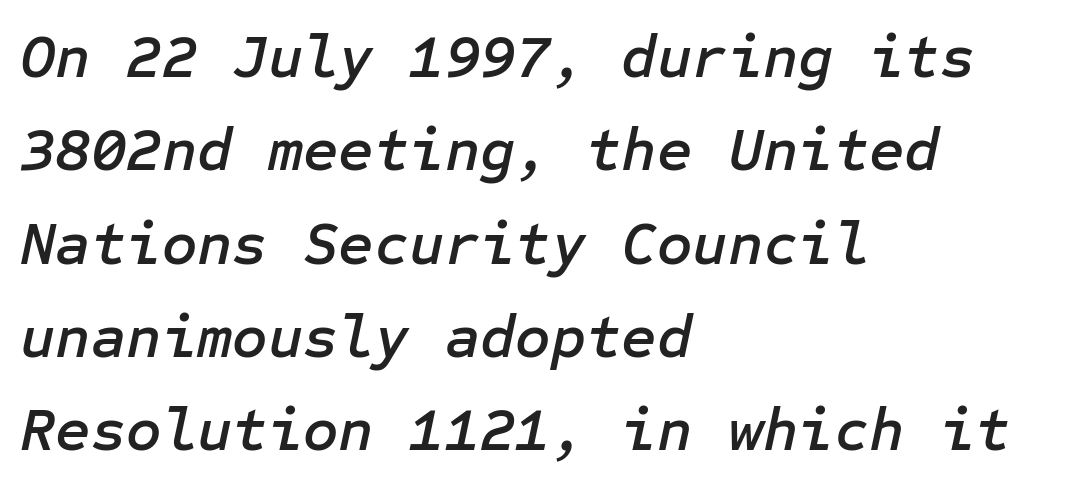
Q: Is the text italic (slanted)? A: Yes, it leans right by about 12 degrees.
Q: Is the text underlined? A: No.
Q: How is the paragraph aligned? A: Left-aligned.
Q: Is the spacing between letters normal or unusually wide? A: Normal.
Q: Is the spacing between lines tight, normal or loose? A: Normal.
Q: Width (condensed, normal, or wide)? A: Normal.
Q: Stroke contrast? A: Low.
Q: x-height? A: Medium.
